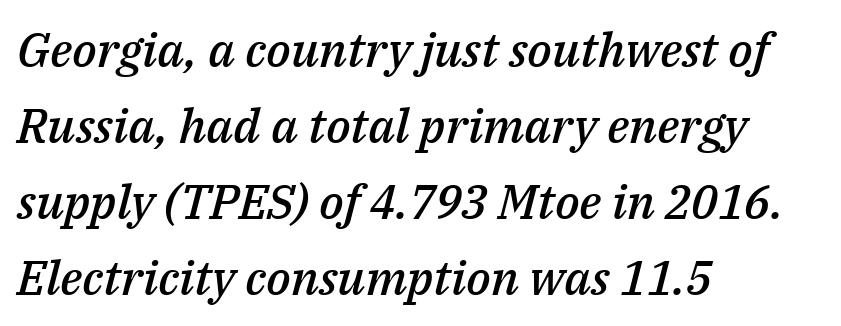
The image shows 48 px semibold type, italic (leaning right); set left-aligned, normal line spacing (1.58x), normal letter spacing, not underlined; medium stroke contrast and a medium x-height.
